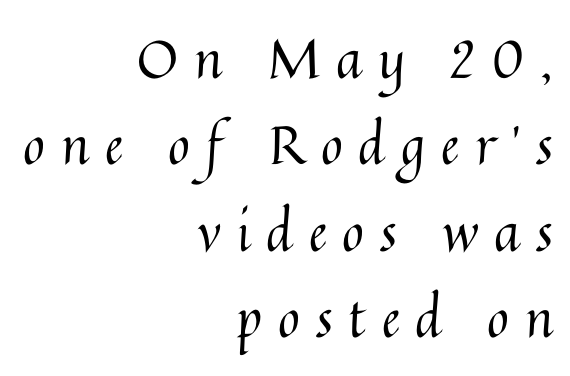
Q: Is the text bold? A: No.
Q: Is the text underlined? A: No.
Q: How is the paragraph aligned? A: Right-aligned.
Q: Is the spacing between letters normal or unusually wide? A: Unusually wide.
Q: Is the spacing between lines tight, normal or loose? A: Normal.
Q: Width (condensed, normal, or wide)? A: Normal.
Q: Stroke contrast? A: Medium.
Q: x-height? A: Medium.
Q: Monospaced? A: No.
